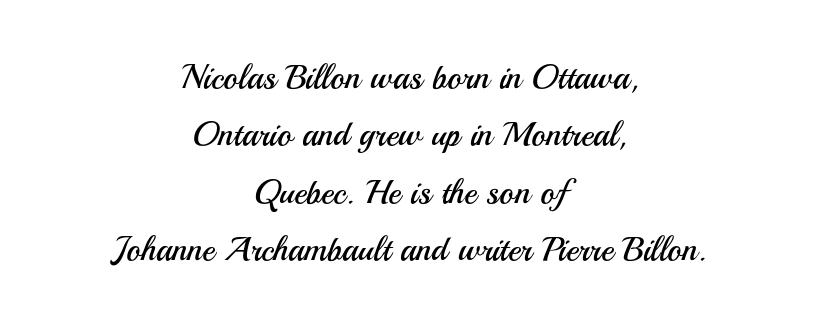
{"serif": "no", "bold": "no", "weight": "regular", "width": "normal", "stroke_contrast": "medium", "x_height": "small", "monospaced": "no", "underline": "no", "align": "center", "line_spacing": "normal", "line_spacing_ratio": 1.69, "letter_spacing": "normal", "letter_spacing_em": 0.0, "glyph_px": 34}
